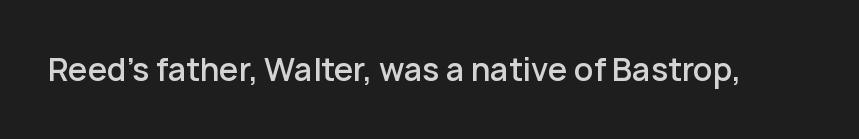
The space directly below the letters is spotless. The letters advance in unequal steps, a hallmark of proportional type. Look at the stroke-to-counter ratio: somewhat heavy, a semibold. Glyph-to-glyph distance matches everyday printed text.
